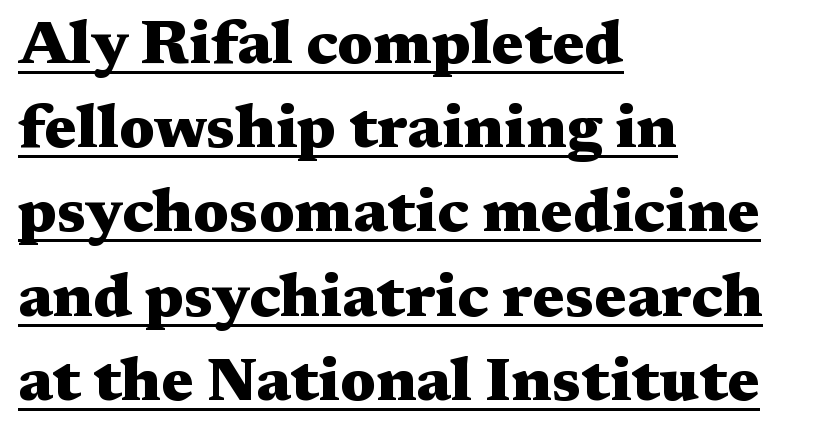
The image shows 61 px heavy, wide serif type, upright; set left-aligned, normal line spacing (1.38x), normal letter spacing, underlined; medium stroke contrast and a medium x-height.
